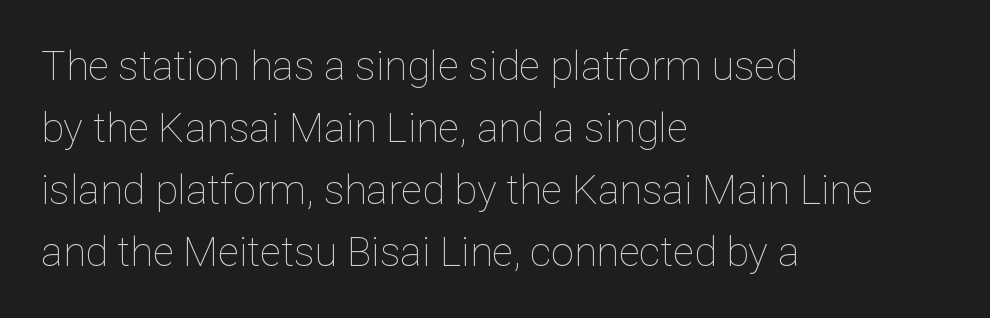
Q: Is the text bold? A: No.
Q: Is the text italic (slanted)? A: No, it is upright.
Q: Is the text underlined? A: No.
Q: How is the paragraph aligned? A: Left-aligned.
Q: Is the spacing between letters normal or unusually wide? A: Normal.
Q: Is the spacing between lines tight, normal or loose? A: Normal.
Q: Width (condensed, normal, or wide)? A: Normal.
Q: Stroke contrast? A: Low.
Q: x-height? A: Medium.
Q: Monospaced? A: No.
